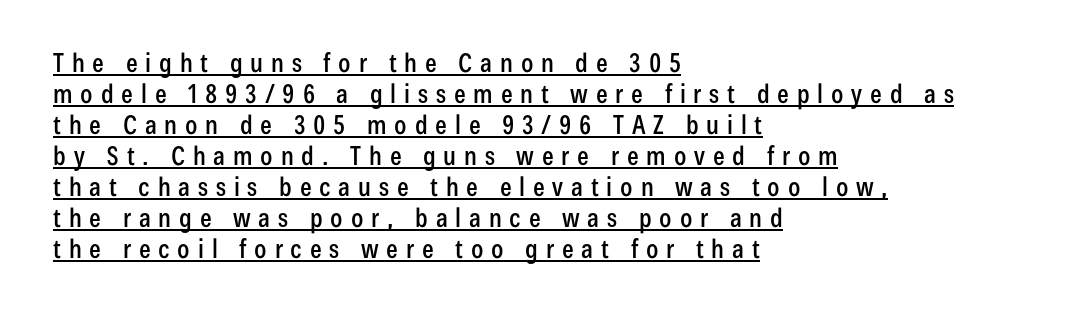
The image shows 26 px text type, upright; set left-aligned, line spacing 1.19x, unusually wide letter spacing (+0.3 em), underlined.
